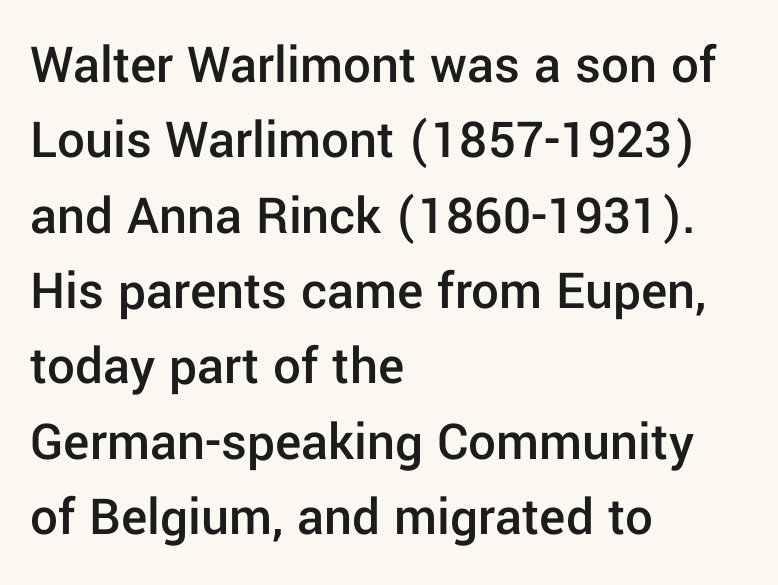
The image shows 55 px semibold sans-serif type, upright; set left-aligned, normal line spacing (1.37x), normal letter spacing, not underlined; low stroke contrast and a medium x-height.
